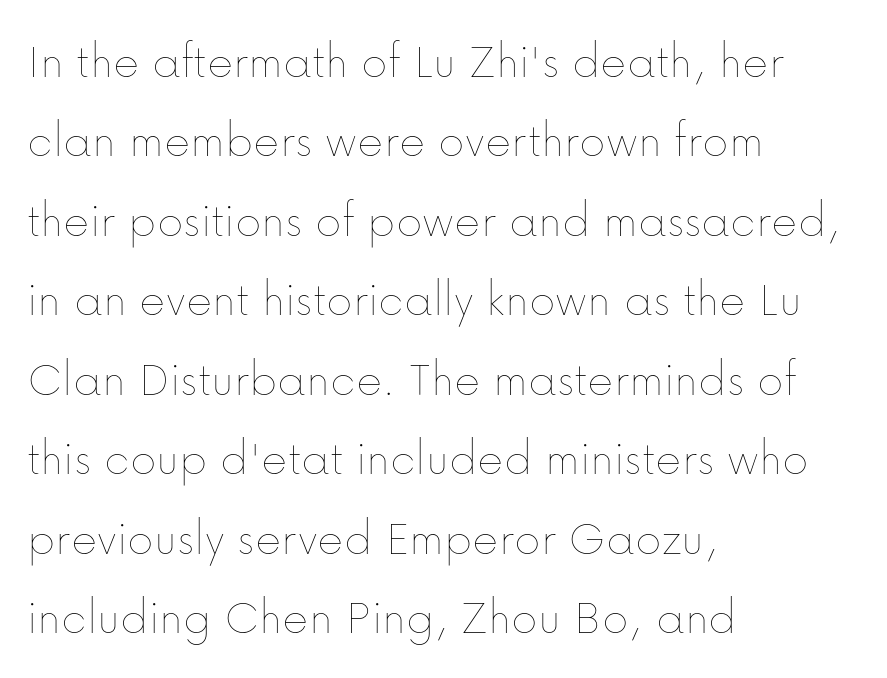
Q: Is the text bold? A: No.
Q: Is the text italic (slanted)? A: No, it is upright.
Q: Is the text underlined? A: No.
Q: How is the paragraph aligned? A: Left-aligned.
Q: Is the spacing between letters normal or unusually wide? A: Normal.
Q: Is the spacing between lines tight, normal or loose? A: Normal.
Q: Width (condensed, normal, or wide)? A: Normal.
Q: Stroke contrast? A: Low.
Q: x-height? A: Medium.
Q: Monospaced? A: No.
